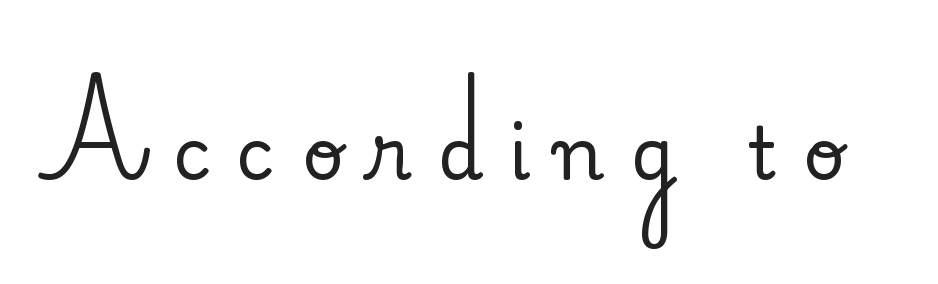
You could only call the tracking loose — the letters float apart. Varying glyph widths throughout — classic text-font behaviour. No italicization has been applied; the sample stays upright. Typographically, this falls in the serif category.
